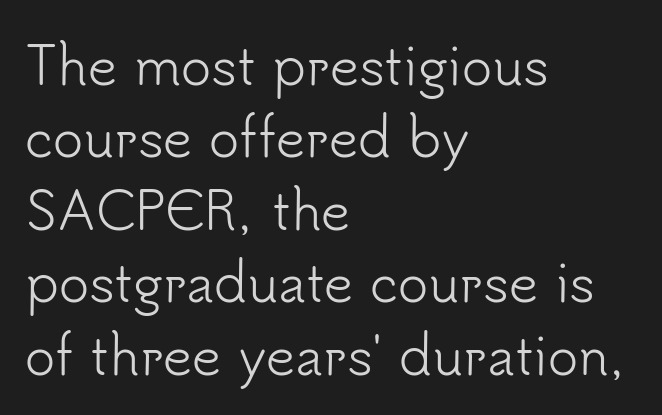
Q: Is the text bold? A: No.
Q: Is the text italic (slanted)? A: No, it is upright.
Q: Is the typeface a serif or a sans-serif typeface? A: Sans-serif.
Q: Is the text underlined? A: No.
Q: How is the paragraph aligned? A: Left-aligned.
Q: Is the spacing between letters normal or unusually wide? A: Normal.
Q: Is the spacing between lines tight, normal or loose? A: Normal.
Q: Width (condensed, normal, or wide)? A: Normal.
Q: Stroke contrast? A: Low.
Q: x-height? A: Small.
Q: Monospaced? A: No.
